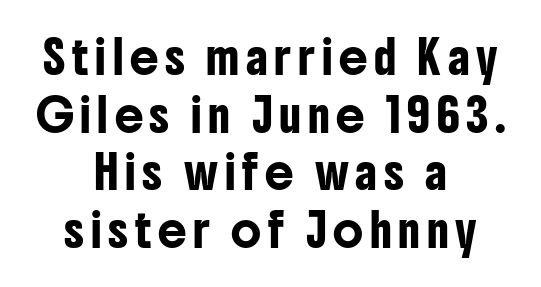
Font category for this specimen: sans-serif. The string is rendered with underlining switched off. The passage shown has open, widely tracked lettering throughout. These lines were composed using upright roman letters. Note the varied advance widths — an 'i' is clearly narrower than an 'm'. Line starts and ends both wander, symmetrically.
